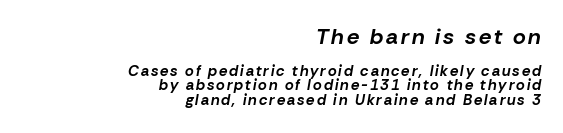
{"italic": "yes", "lean": "right", "slant_degrees": 10, "bold": "yes", "underline": "no", "align": "right", "line_spacing": "tight", "line_spacing_ratio": 0.97, "larger_block": "first", "size_ratio": 1.47, "glyph_px": 22}
